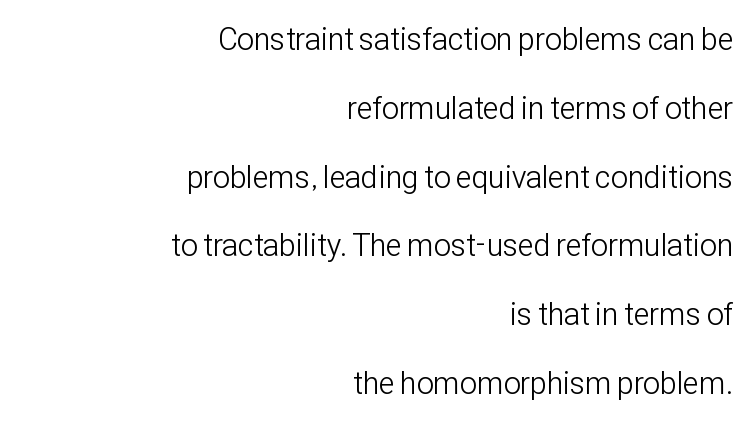
Q: Is the text bold? A: No.
Q: Is the text italic (slanted)? A: No, it is upright.
Q: Is the typeface a serif or a sans-serif typeface? A: Sans-serif.
Q: Is the text underlined? A: No.
Q: How is the paragraph aligned? A: Right-aligned.
Q: Is the spacing between letters normal or unusually wide? A: Normal.
Q: Is the spacing between lines tight, normal or loose? A: Loose.
Q: Width (condensed, normal, or wide)? A: Condensed.
Q: Stroke contrast? A: Low.
Q: x-height? A: Medium.
Q: Monospaced? A: No.
